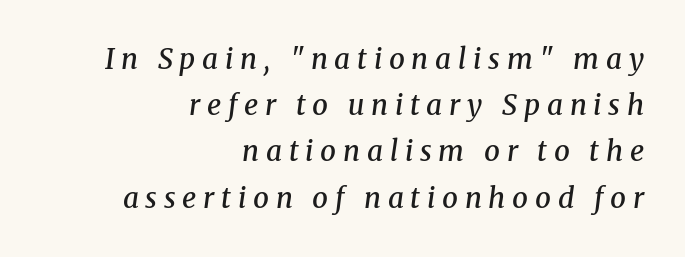
The image shows 28 px semibold serif type, italic (leaning right); set right-aligned, normal line spacing (1.65x), unusually wide letter spacing (+0.24 em), not underlined; medium stroke contrast and a medium x-height.
